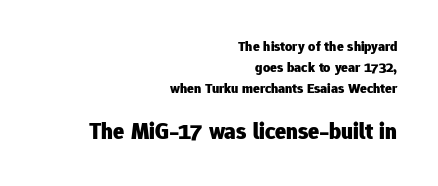
{"italic": "no", "bold": "yes", "underline": "no", "align": "right", "line_spacing": "normal", "line_spacing_ratio": 1.5, "letter_spacing": "normal", "letter_spacing_em": 0.0, "larger_block": "second", "size_ratio": 1.64, "glyph_px": 23}
